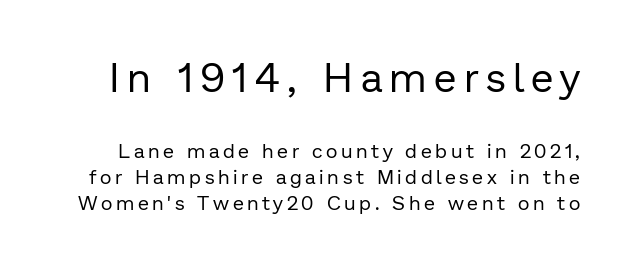
The image shows 41 px regular-weight sans-serif type, upright; set normal line spacing (1.31x), not underlined; the first (top) block is 2.05x larger; low stroke contrast and a medium x-height.
